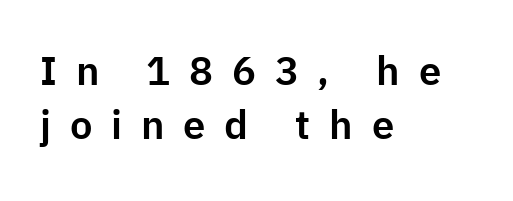
{"serif": "no", "italic": "no", "width": "normal", "stroke_contrast": "low", "x_height": "medium", "monospaced": "no", "underline": "no", "align": "left", "line_spacing": "normal", "line_spacing_ratio": 1.34, "letter_spacing": "wide", "letter_spacing_em": 0.47, "glyph_px": 40}
